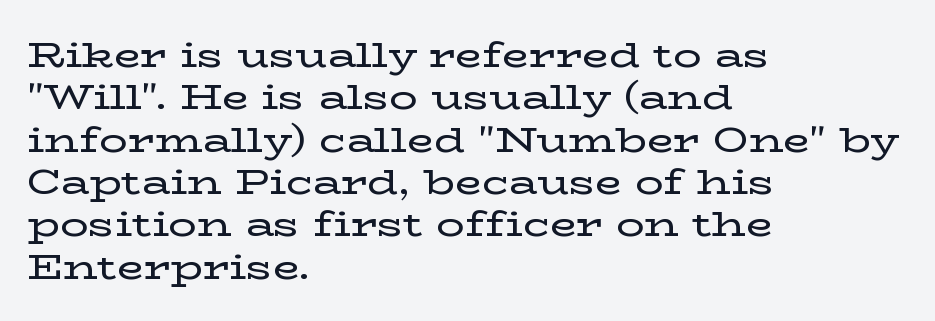
Q: Is the text italic (slanted)? A: No, it is upright.
Q: Is the typeface a serif or a sans-serif typeface? A: Serif.
Q: Is the text underlined? A: No.
Q: How is the paragraph aligned? A: Left-aligned.
Q: Is the spacing between letters normal or unusually wide? A: Normal.
Q: Width (condensed, normal, or wide)? A: Wide.
Q: Stroke contrast? A: Low.
Q: x-height? A: Medium.
Q: Monospaced? A: No.
